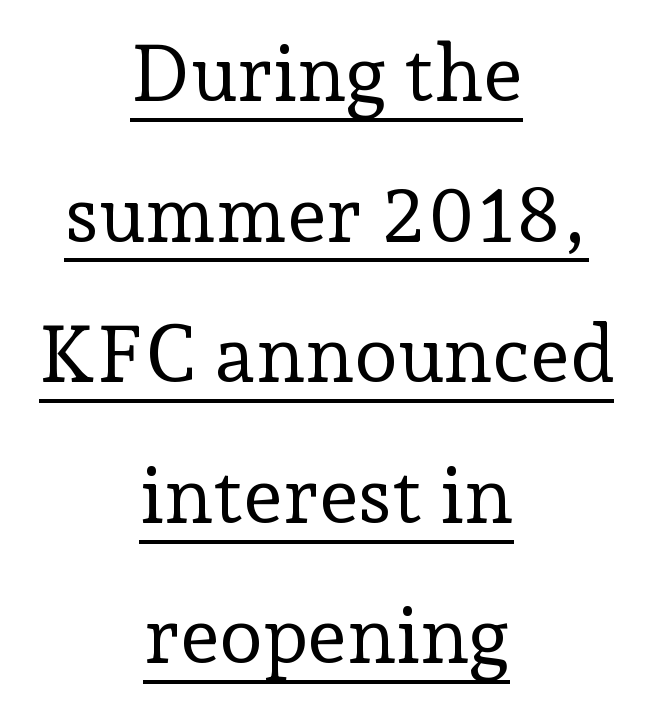
{"serif": "yes", "italic": "no", "bold": "no", "weight": "regular", "width": "normal", "stroke_contrast": "low", "x_height": "medium", "monospaced": "no", "underline": "yes", "align": "center", "line_spacing_ratio": 1.78, "letter_spacing": "normal", "letter_spacing_em": 0.0, "glyph_px": 79}
